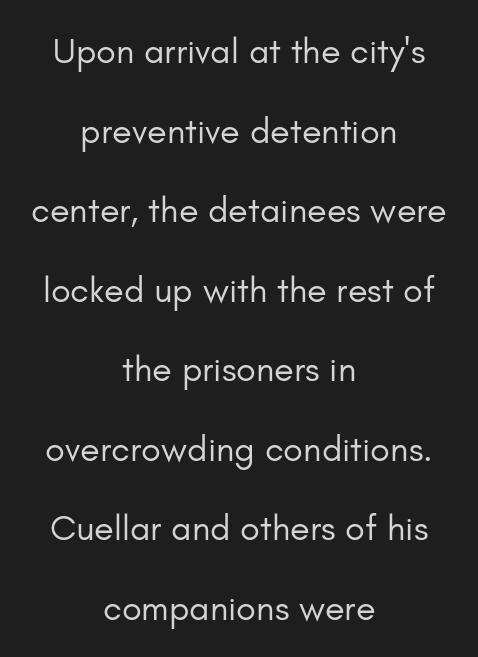
The image shows 36 px regular-weight sans-serif type, upright; set centered, loose line spacing (2.21x), normal letter spacing, not underlined; low stroke contrast and a small x-height.
